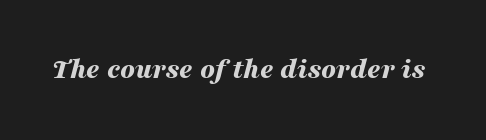
{"italic": "yes", "lean": "right", "slant_degrees": 16, "bold": "yes", "weight": "bold", "width": "wide", "stroke_contrast": "medium", "x_height": "medium", "monospaced": "no", "underline": "no", "letter_spacing": "normal", "letter_spacing_em": 0.0, "glyph_px": 29}
